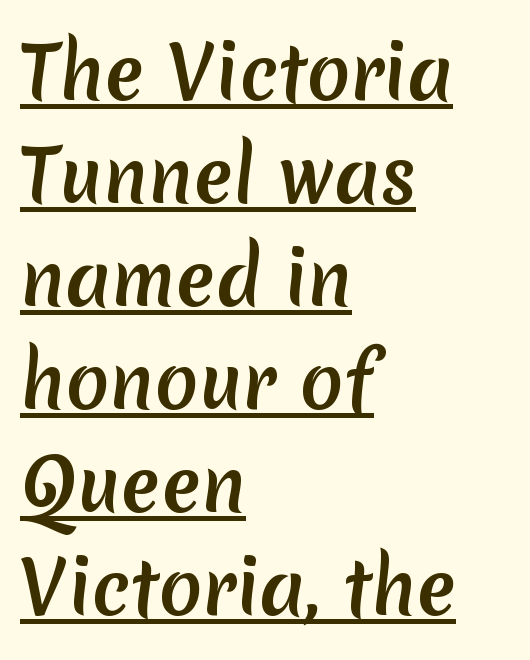
Q: Is the typeface a serif or a sans-serif typeface? A: Sans-serif.
Q: Is the text underlined? A: Yes.
Q: How is the paragraph aligned? A: Left-aligned.
Q: Is the spacing between letters normal or unusually wide? A: Normal.
Q: Is the spacing between lines tight, normal or loose? A: Normal.
Q: Width (condensed, normal, or wide)? A: Normal.
Q: Stroke contrast? A: Medium.
Q: x-height? A: Medium.
Q: Monospaced? A: No.
